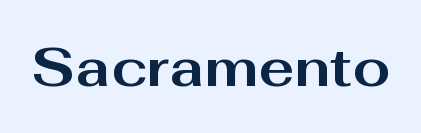
The image shows 54 px bold, wide sans-serif type, upright; set normal letter spacing, not underlined; medium stroke contrast and a medium x-height.
